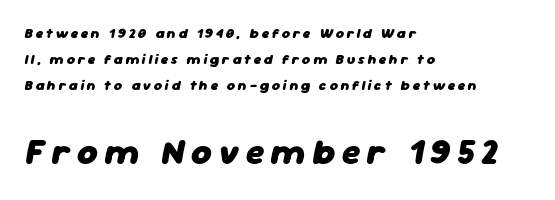
Line beginnings align vertically; line endings do not. Looks like regular typesetting: each glyph gets only the width it needs. No word sits above an underline. The specimen reads as italic at a glance.
